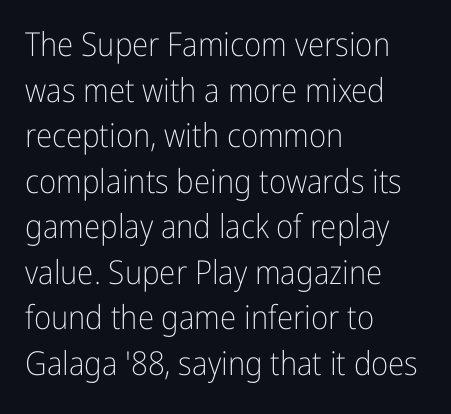
Stems and bowls with no extra thickness — not bold. Observe the absence of serifs on each vertical stroke in this sample. The foot of each line stays bare and open. In terms of letterspacing, this is plain default setting. The passage shown stacks its lines at a standard gap.
